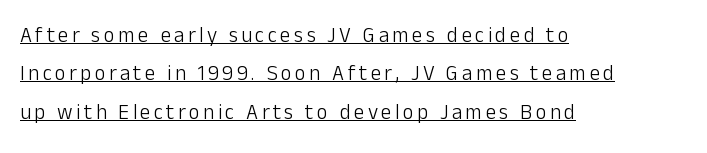
Q: Is the text bold? A: No.
Q: Is the text italic (slanted)? A: No, it is upright.
Q: Is the text underlined? A: Yes.
Q: How is the paragraph aligned? A: Left-aligned.
